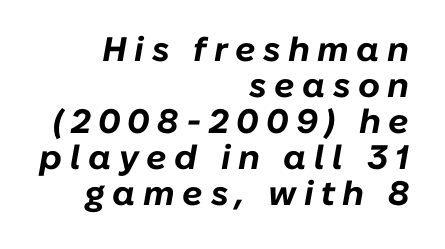
Q: Is the text bold? A: Yes.
Q: Is the text italic (slanted)? A: Yes, it leans right by about 10 degrees.
Q: Is the text underlined? A: No.
Q: How is the paragraph aligned? A: Right-aligned.
Q: Is the spacing between letters normal or unusually wide? A: Unusually wide.
Q: Is the spacing between lines tight, normal or loose? A: Tight.
Q: Width (condensed, normal, or wide)? A: Normal.
Q: Stroke contrast? A: Low.
Q: x-height? A: Medium.
Q: Monospaced? A: No.
